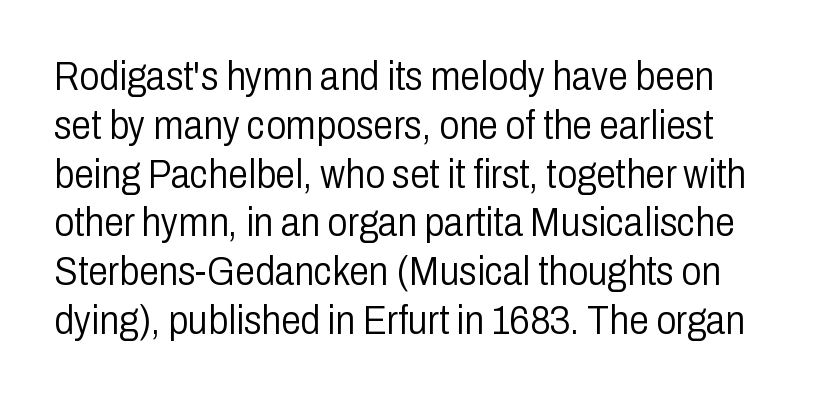
Q: Is the text bold? A: No.
Q: Is the text italic (slanted)? A: No, it is upright.
Q: Is the typeface a serif or a sans-serif typeface? A: Sans-serif.
Q: Is the text underlined? A: No.
Q: Is the spacing between letters normal or unusually wide? A: Normal.
Q: Width (condensed, normal, or wide)? A: Condensed.
Q: Stroke contrast? A: Low.
Q: x-height? A: Medium.
Q: Monospaced? A: No.
